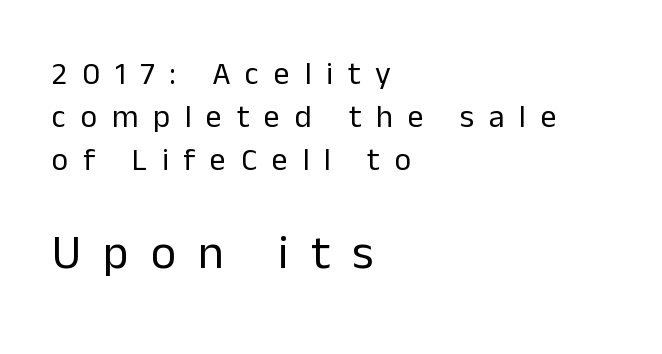
The image shows 48 px regular-weight sans-serif type, upright; set left-aligned, normal line spacing (1.35x), unusually wide letter spacing (+0.46 em), not underlined; the second (bottom) block is 1.5x larger; low stroke contrast and a medium x-height.
